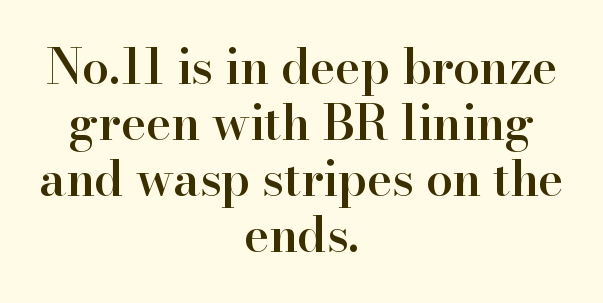
Q: Is the text bold? A: Semi-bold.
Q: Is the text italic (slanted)? A: No, it is upright.
Q: Is the typeface a serif or a sans-serif typeface? A: Serif.
Q: Is the text underlined? A: No.
Q: How is the paragraph aligned? A: Centered.
Q: Is the spacing between letters normal or unusually wide? A: Normal.
Q: Width (condensed, normal, or wide)? A: Normal.
Q: Stroke contrast? A: High.
Q: x-height? A: Small.
Q: Monospaced? A: No.
